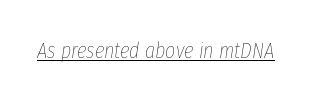
{"italic": "yes", "lean": "right", "slant_degrees": 8, "bold": "no", "underline": "yes", "letter_spacing": "normal", "letter_spacing_em": 0.0, "glyph_px": 22}
